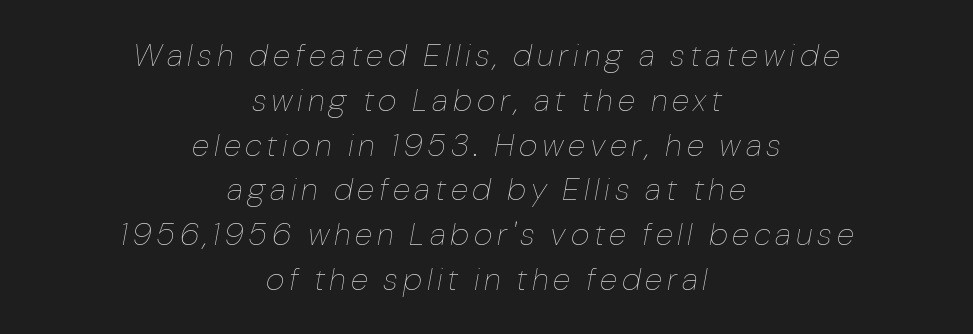
{"italic": "yes", "lean": "right", "slant_degrees": 10, "bold": "no", "weight": "thin", "width": "normal", "stroke_contrast": "low", "x_height": "medium", "monospaced": "no", "underline": "no", "align": "center", "line_spacing": "normal", "line_spacing_ratio": 1.4, "glyph_px": 32}
